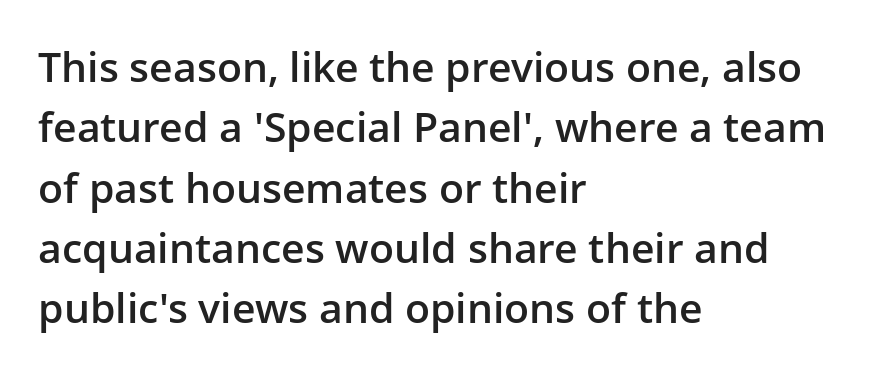
{"serif": "no", "italic": "no", "bold": "semi", "weight": "semibold", "width": "normal", "stroke_contrast": "low", "x_height": "medium", "monospaced": "no", "underline": "no", "align": "left", "line_spacing": "normal", "line_spacing_ratio": 1.47, "letter_spacing": "normal", "letter_spacing_em": 0.0, "glyph_px": 41}
